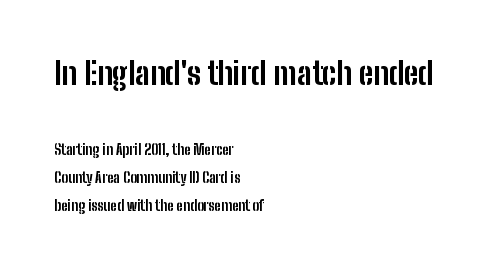
Q: Is the text bold? A: Yes.
Q: Is the text italic (slanted)? A: No, it is upright.
Q: Is the typeface a serif or a sans-serif typeface? A: Sans-serif.
Q: Is the text underlined? A: No.
Q: How is the paragraph aligned? A: Left-aligned.
Q: Is the spacing between letters normal or unusually wide? A: Normal.
Q: Is the spacing between lines tight, normal or loose? A: Loose.
Q: Which block of text is set in a larger size, the first (top) or the second (bottom)? A: The first (top) one.
Q: Width (condensed, normal, or wide)? A: Condensed.
Q: Stroke contrast? A: Low.
Q: x-height? A: Medium.
Q: Monospaced? A: No.
